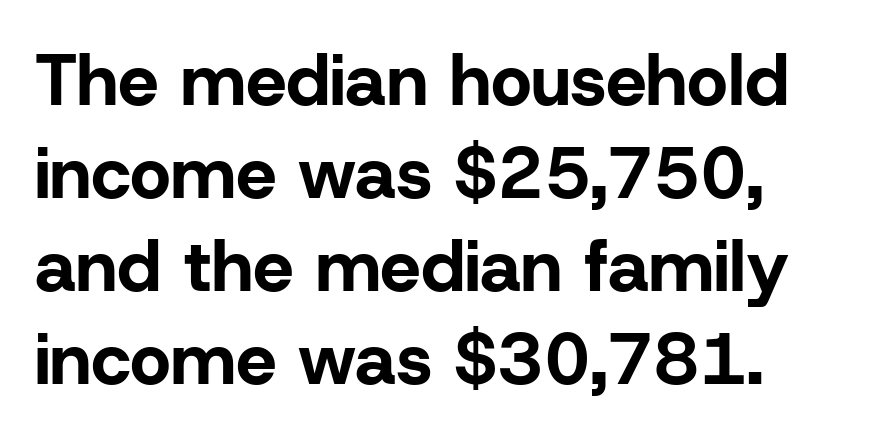
Q: Is the text bold? A: Yes.
Q: Is the text italic (slanted)? A: No, it is upright.
Q: Is the typeface a serif or a sans-serif typeface? A: Sans-serif.
Q: Is the text underlined? A: No.
Q: How is the paragraph aligned? A: Left-aligned.
Q: Is the spacing between letters normal or unusually wide? A: Normal.
Q: Is the spacing between lines tight, normal or loose? A: Normal.
Q: Width (condensed, normal, or wide)? A: Normal.
Q: Stroke contrast? A: Low.
Q: x-height? A: Medium.
Q: Monospaced? A: No.
